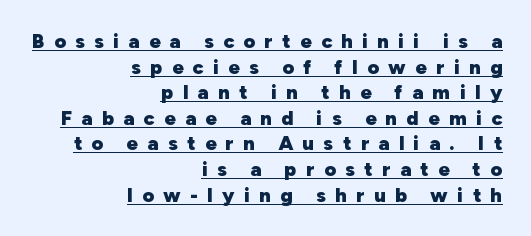
The image shows 20 px bold type, upright; set right-aligned, normal line spacing (1.28x), unusually wide letter spacing (+0.47 em), underlined.
